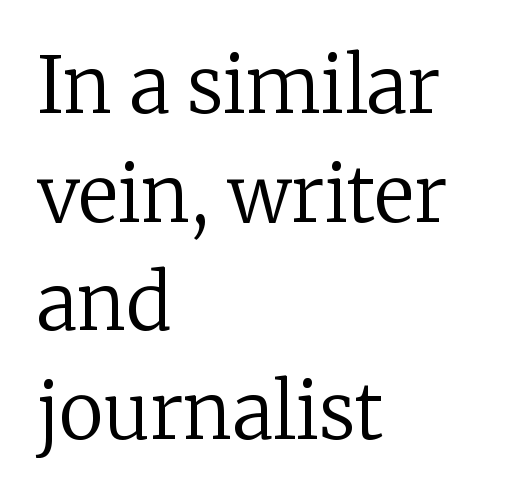
Q: Is the text bold? A: No.
Q: Is the text italic (slanted)? A: No, it is upright.
Q: Is the typeface a serif or a sans-serif typeface? A: Serif.
Q: Is the text underlined? A: No.
Q: How is the paragraph aligned? A: Left-aligned.
Q: Is the spacing between letters normal or unusually wide? A: Normal.
Q: Is the spacing between lines tight, normal or loose? A: Normal.
Q: Width (condensed, normal, or wide)? A: Normal.
Q: Stroke contrast? A: Low.
Q: x-height? A: Medium.
Q: Monospaced? A: No.
